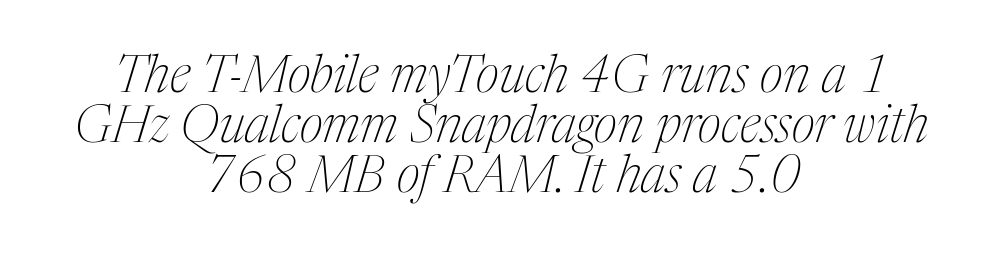
Q: Is the text bold? A: No.
Q: Is the text italic (slanted)? A: Yes, it leans right by about 17 degrees.
Q: Is the typeface a serif or a sans-serif typeface? A: Serif.
Q: Is the text underlined? A: No.
Q: How is the paragraph aligned? A: Centered.
Q: Is the spacing between letters normal or unusually wide? A: Normal.
Q: Is the spacing between lines tight, normal or loose? A: Tight.
Q: Width (condensed, normal, or wide)? A: Condensed.
Q: Stroke contrast? A: Medium.
Q: x-height? A: Medium.
Q: Monospaced? A: No.
